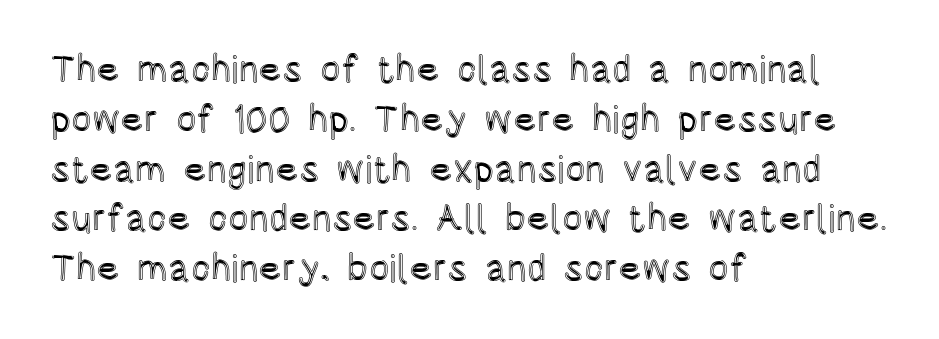
Q: Is the text italic (slanted)? A: No, it is upright.
Q: Is the text underlined? A: No.
Q: How is the paragraph aligned? A: Left-aligned.
Q: Is the spacing between letters normal or unusually wide? A: Normal.
Q: Is the spacing between lines tight, normal or loose? A: Normal.
Q: Width (condensed, normal, or wide)? A: Condensed.
Q: x-height? A: Large.
Q: Monospaced? A: No.
